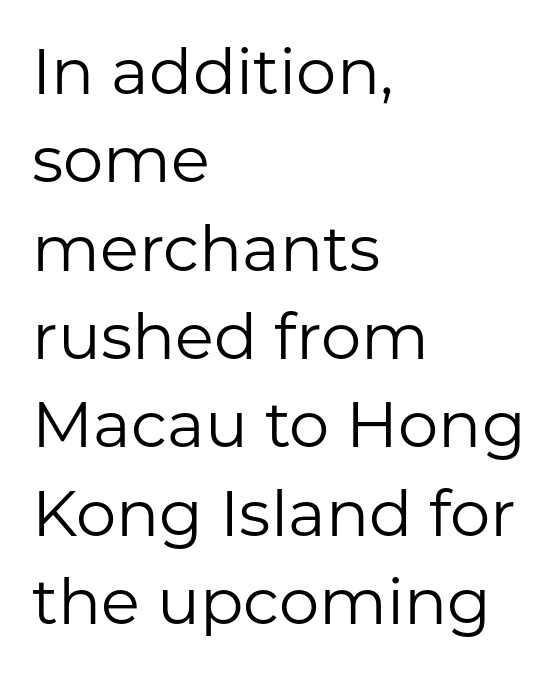
{"serif": "no", "italic": "no", "bold": "no", "weight": "regular", "width": "normal", "stroke_contrast": "low", "x_height": "medium", "monospaced": "no", "underline": "no", "align": "left", "line_spacing": "normal", "line_spacing_ratio": 1.38, "letter_spacing": "normal", "letter_spacing_em": 0.0, "glyph_px": 64}
